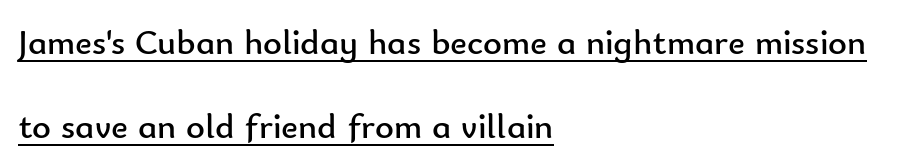
The image shows 36 px regular-weight sans-serif type, upright; set left-aligned, loose line spacing (2.33x), normal letter spacing, underlined; low stroke contrast and a small x-height.
